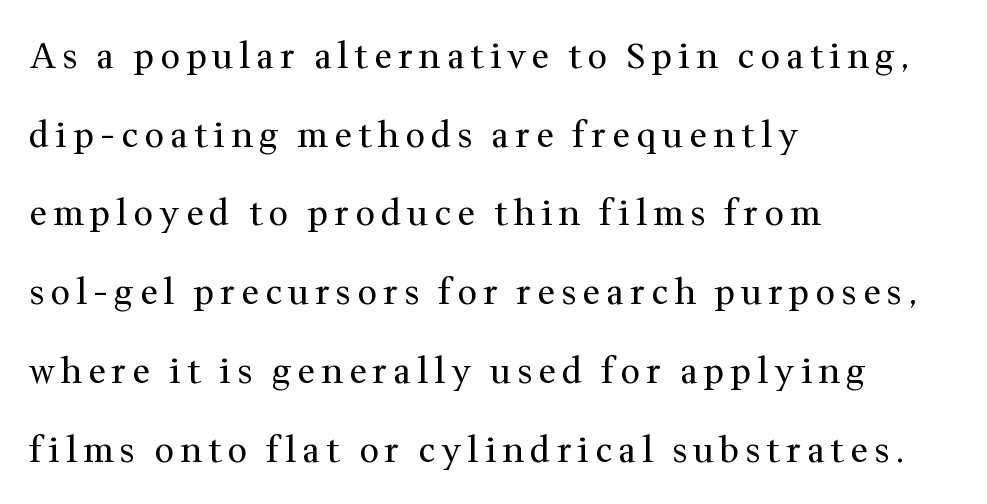
{"serif": "yes", "italic": "no", "bold": "no", "weight": "regular", "width": "normal", "stroke_contrast": "medium", "x_height": "medium", "monospaced": "no", "underline": "no", "align": "left", "line_spacing": "loose", "line_spacing_ratio": 2.25, "glyph_px": 35}
